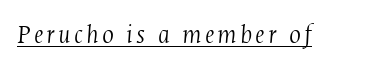
{"serif": "yes", "italic": "yes", "lean": "right", "slant_degrees": 4, "bold": "no", "weight": "light", "width": "condensed", "stroke_contrast": "medium", "x_height": "medium", "monospaced": "no", "underline": "yes", "glyph_px": 28}
